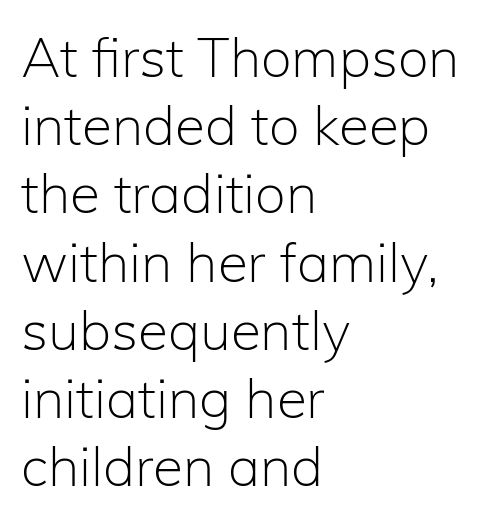
{"serif": "no", "italic": "no", "bold": "no", "weight": "light", "width": "normal", "stroke_contrast": "low", "x_height": "medium", "monospaced": "no", "underline": "no", "align": "left", "line_spacing_ratio": 1.24, "letter_spacing": "normal", "letter_spacing_em": 0.0, "glyph_px": 55}
